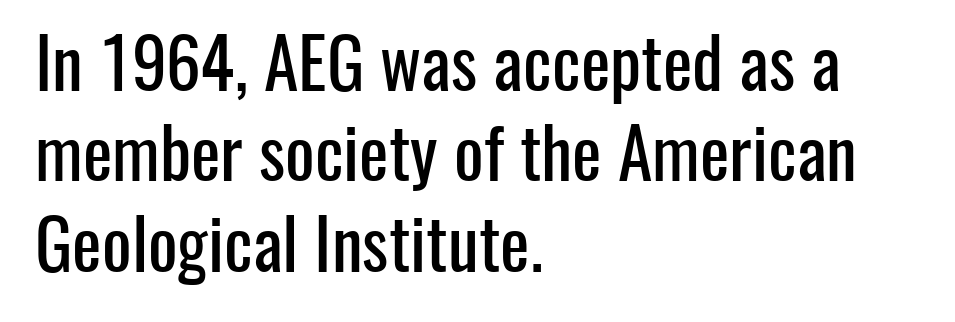
The image shows 70 px condensed sans-serif type, upright; set left-aligned, normal line spacing (1.29x), normal letter spacing, not underlined; low stroke contrast and a medium x-height.
